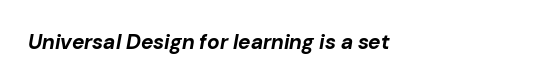
The image shows 21 px bold type, italic (leaning right); set normal letter spacing, not underlined.
